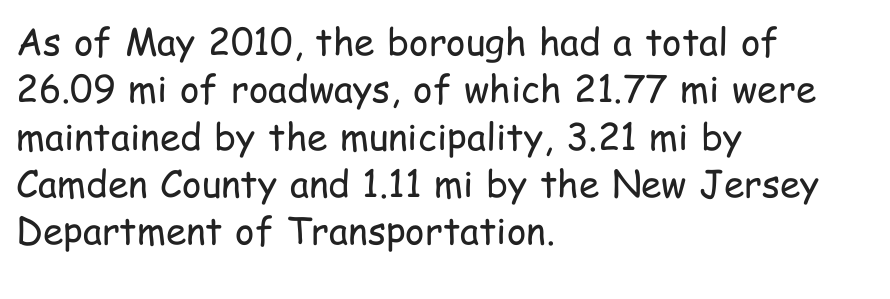
Q: Is the text bold? A: No.
Q: Is the text italic (slanted)? A: No, it is upright.
Q: Is the typeface a serif or a sans-serif typeface? A: Sans-serif.
Q: Is the text underlined? A: No.
Q: How is the paragraph aligned? A: Left-aligned.
Q: Is the spacing between letters normal or unusually wide? A: Normal.
Q: Is the spacing between lines tight, normal or loose? A: Normal.
Q: Width (condensed, normal, or wide)? A: Condensed.
Q: Stroke contrast? A: Low.
Q: x-height? A: Medium.
Q: Monospaced? A: No.
